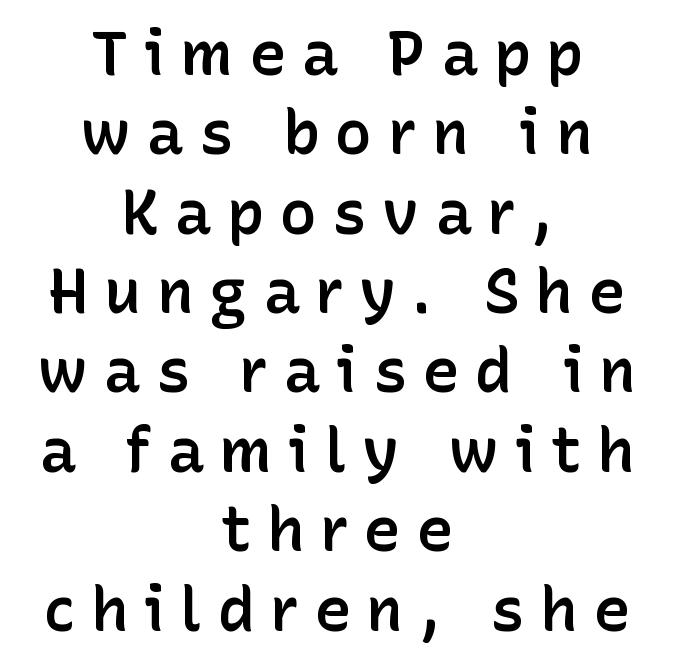
Q: Is the text bold? A: Semi-bold.
Q: Is the text italic (slanted)? A: No, it is upright.
Q: Is the typeface a serif or a sans-serif typeface? A: Sans-serif.
Q: Is the text underlined? A: No.
Q: How is the paragraph aligned? A: Centered.
Q: Is the spacing between letters normal or unusually wide? A: Unusually wide.
Q: Is the spacing between lines tight, normal or loose? A: Normal.
Q: Width (condensed, normal, or wide)? A: Normal.
Q: Stroke contrast? A: Low.
Q: x-height? A: Medium.
Q: Monospaced? A: No.
